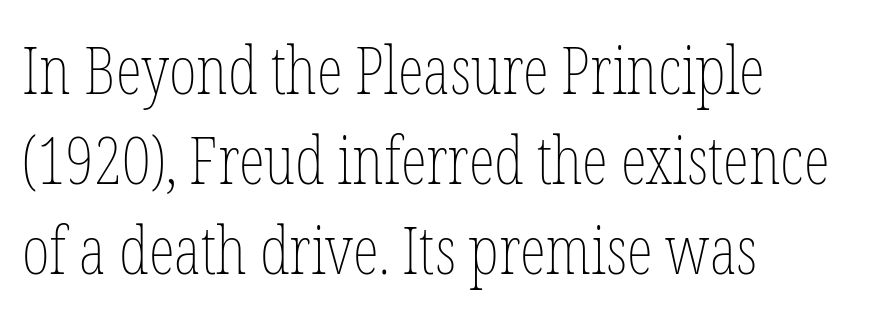
The image shows 67 px thin, condensed type, upright; set left-aligned, normal line spacing (1.34x), normal letter spacing, not underlined; low stroke contrast and a medium x-height.
